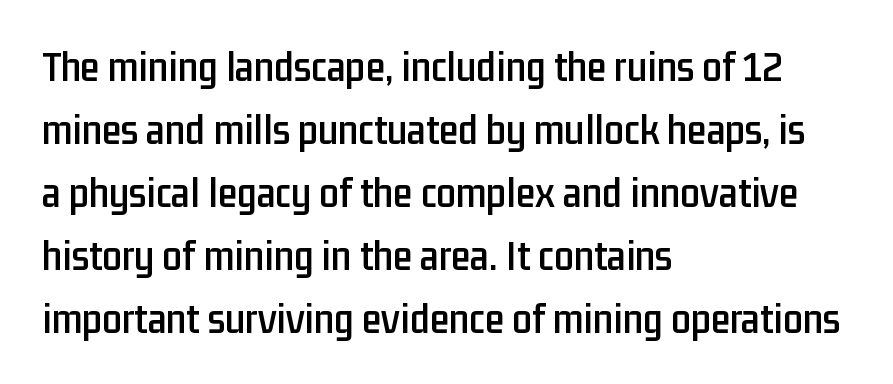
The image shows 44 px condensed sans-serif type, upright; set left-aligned, normal line spacing (1.43x), normal letter spacing, not underlined; low stroke contrast and a medium x-height.
